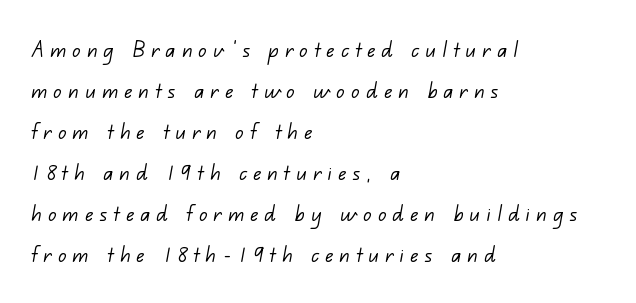
The strokes carry an ordinary text weight at most. The rendering anchors every line to the left-hand side. Line spacing here is normal. The zone under the glyphs is completely vacant. Loose tracking; the words dissolve into strings of separated letters.
